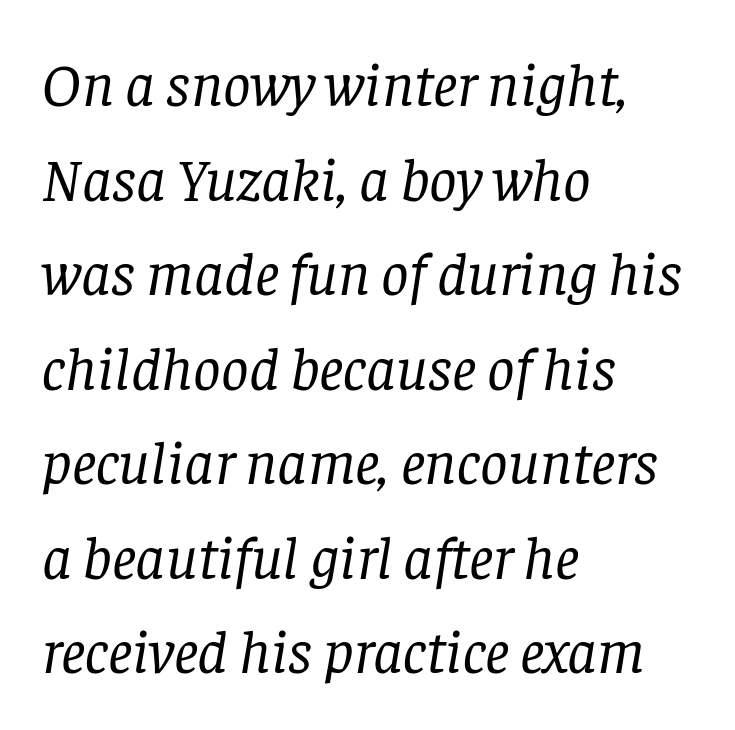
The image shows 61 px regular-weight serif type, italic (leaning right); set left-aligned, normal line spacing (1.55x), normal letter spacing, not underlined; low stroke contrast and a large x-height.
